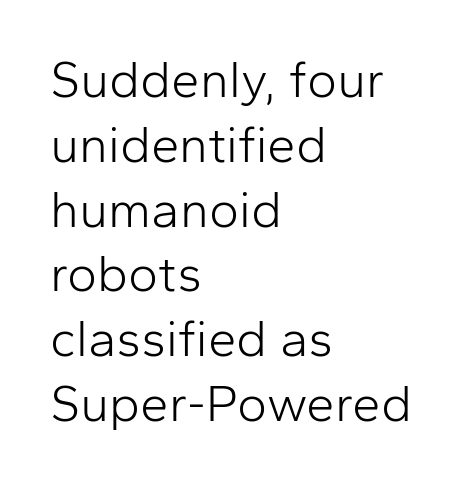
Q: Is the text bold? A: No.
Q: Is the text italic (slanted)? A: No, it is upright.
Q: Is the typeface a serif or a sans-serif typeface? A: Sans-serif.
Q: Is the text underlined? A: No.
Q: How is the paragraph aligned? A: Left-aligned.
Q: Is the spacing between letters normal or unusually wide? A: Normal.
Q: Is the spacing between lines tight, normal or loose? A: Normal.
Q: Width (condensed, normal, or wide)? A: Normal.
Q: Stroke contrast? A: Low.
Q: x-height? A: Medium.
Q: Monospaced? A: No.
